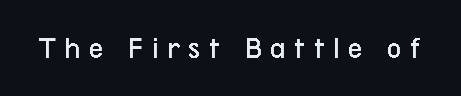
{"serif": "no", "italic": "no", "bold": "no", "weight": "regular", "width": "condensed", "stroke_contrast": "low", "x_height": "medium", "monospaced": "no", "underline": "no", "letter_spacing": "wide", "letter_spacing_em": 0.27, "glyph_px": 31}
